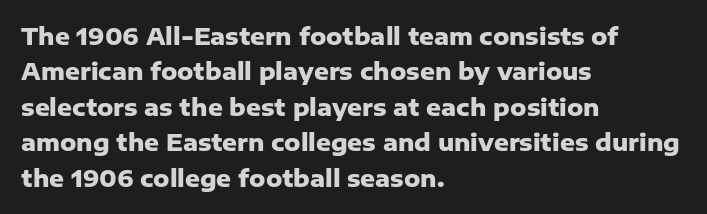
The image shows 23 px bold type, upright; set left-aligned, normal line spacing (1.54x), normal letter spacing, not underlined.
